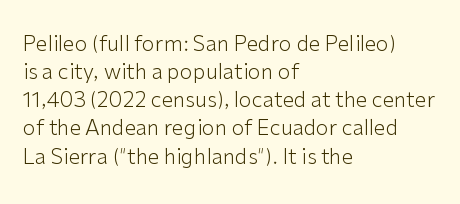
Visually the block forms a straight wall on the left and a jagged coastline on the right. Style check: upright. Bold? No — there's no thickening of the strokes. Notice how descenders clear the ascenders below comfortably — that's standard leading. Each word holds together tightly as a unit, with standard inter-letter gaps.
